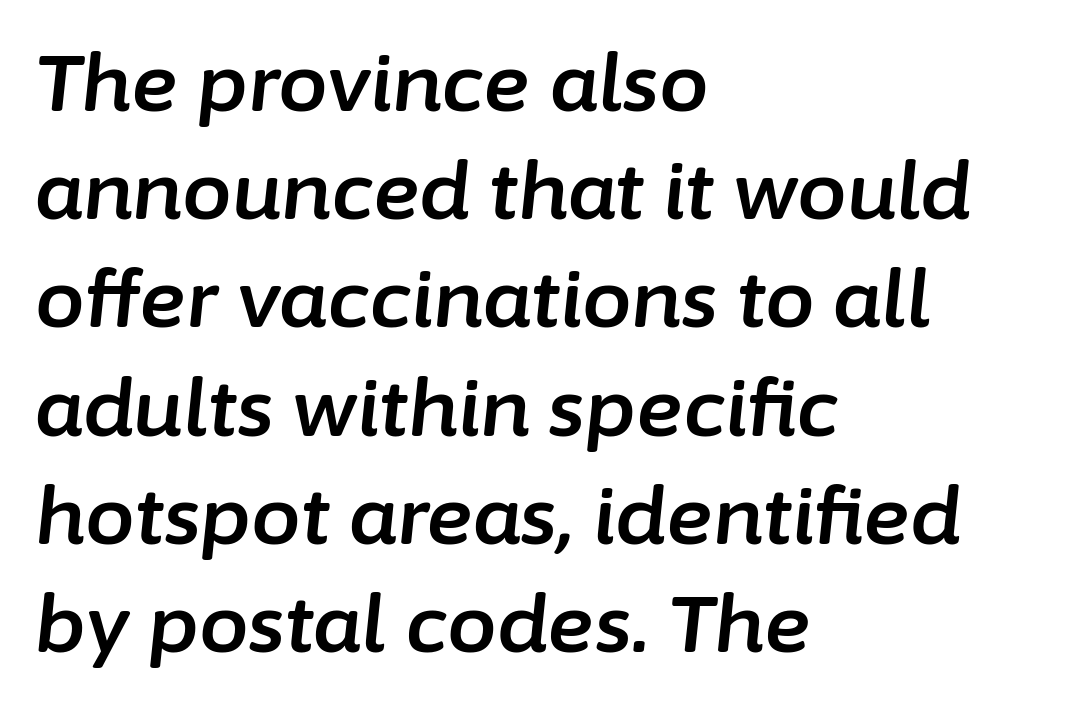
Rule under the text: the space is simply empty. If you measured baseline to baseline, you'd find a middling distance. Spacing verdict: proportional, widths tailored to each character. The lines are quadded left. The axis of the letterforms is tilted away from vertical. Is the letter spacing exaggerated? No — it looks like the ordinary default.
